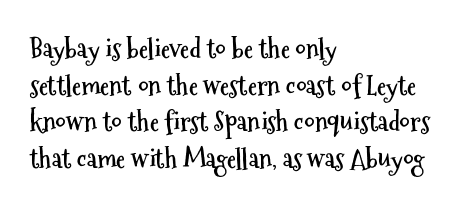
Q: Is the text bold? A: Yes.
Q: Is the text italic (slanted)? A: No, it is upright.
Q: Is the text underlined? A: No.
Q: How is the paragraph aligned? A: Left-aligned.
Q: Is the spacing between letters normal or unusually wide? A: Normal.
Q: Is the spacing between lines tight, normal or loose? A: Normal.
